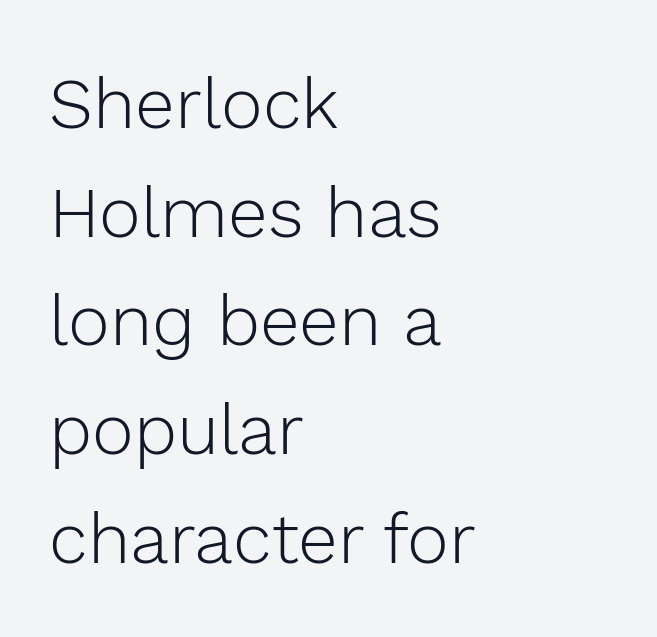
The weight tops out at a normal text grade. The lettering holds an erect, upright posture throughout. Nothing sits at the stroke ends, so this counts as sans-serif. Character widths vary here, with narrow letters taking less room than wide ones. Vertically, the passage feels balanced, rows spaced as you'd expect. Descender tails drop into unmarked territory.
